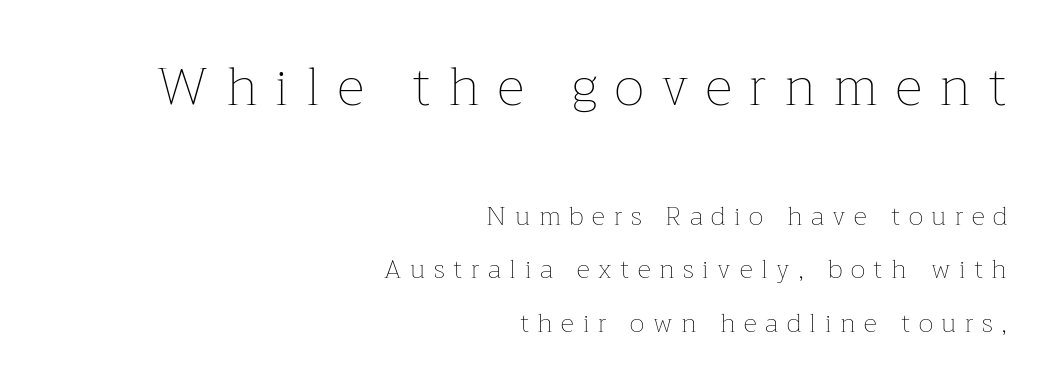
Q: Is the text bold? A: No.
Q: Is the text italic (slanted)? A: No, it is upright.
Q: Is the text underlined? A: No.
Q: How is the paragraph aligned? A: Right-aligned.
Q: Is the spacing between letters normal or unusually wide? A: Unusually wide.
Q: Is the spacing between lines tight, normal or loose? A: Loose.
Q: Which block of text is set in a larger size, the first (top) or the second (bottom)? A: The first (top) one.
Q: Width (condensed, normal, or wide)? A: Normal.
Q: Stroke contrast? A: Low.
Q: x-height? A: Medium.
Q: Monospaced? A: No.
